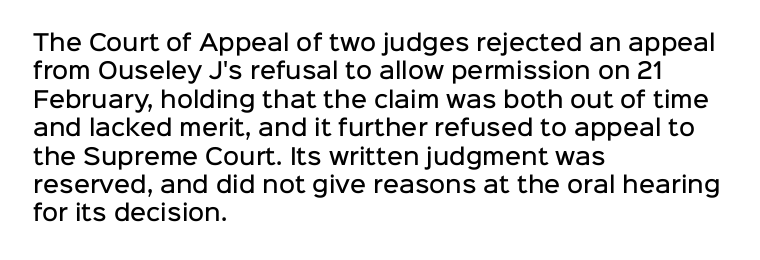
The image shows 22 px text type, upright; set left-aligned, normal line spacing (1.29x), normal letter spacing, not underlined.
